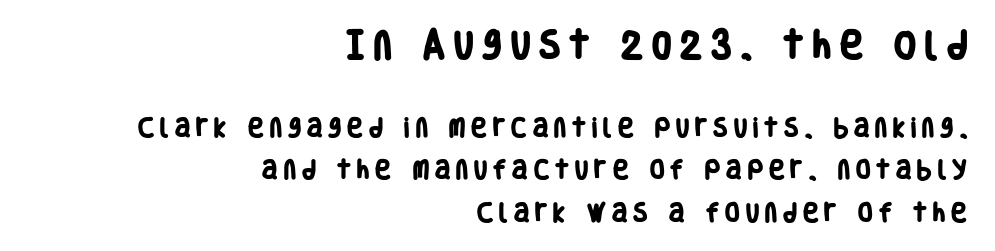
The image shows 31 px heavy, condensed sans-serif type; set right-aligned, loose line spacing (2.03x), unusually wide letter spacing (+0.29 em), not underlined; the first (top) block is 1.48x larger; low stroke contrast and a large x-height.
